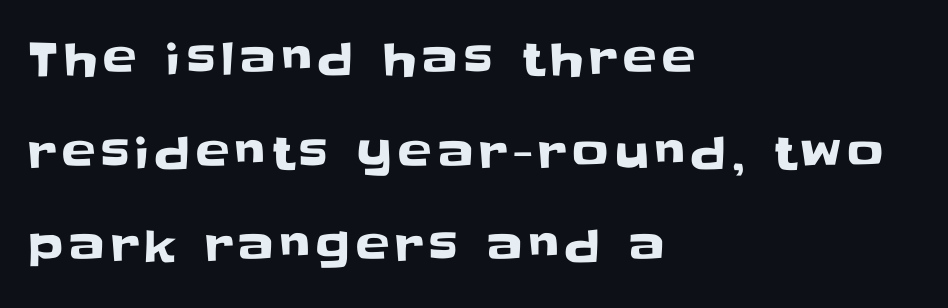
{"serif": "no", "italic": "no", "width": "normal", "stroke_contrast": "low", "x_height": "large", "monospaced": "no", "underline": "no", "align": "left", "line_spacing": "loose", "line_spacing_ratio": 2.08, "glyph_px": 45}
